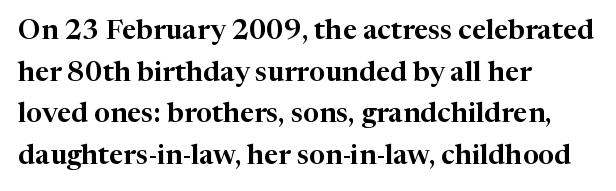
Q: Is the text italic (slanted)? A: No, it is upright.
Q: Is the typeface a serif or a sans-serif typeface? A: Serif.
Q: Is the text underlined? A: No.
Q: How is the paragraph aligned? A: Left-aligned.
Q: Is the spacing between letters normal or unusually wide? A: Normal.
Q: Is the spacing between lines tight, normal or loose? A: Normal.
Q: Width (condensed, normal, or wide)? A: Normal.
Q: Stroke contrast? A: High.
Q: x-height? A: Medium.
Q: Monospaced? A: No.
